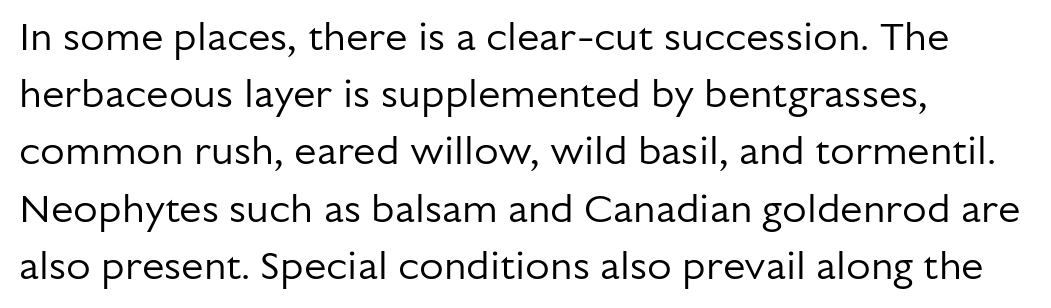
The image shows 40 px regular-weight sans-serif type, upright; set left-aligned, normal line spacing (1.43x), normal letter spacing, not underlined; low stroke contrast and a medium x-height.
